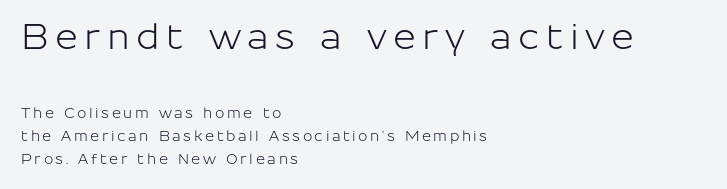
Posture: vertical. The rows are spaced the way most documents space them. A clean baseline with only descenders dipping below it. Size contrast runs from large at the top to small at the bottom. Note: no serifs on the glyphs. The typesetter chose a ragged-right arrangement here.
